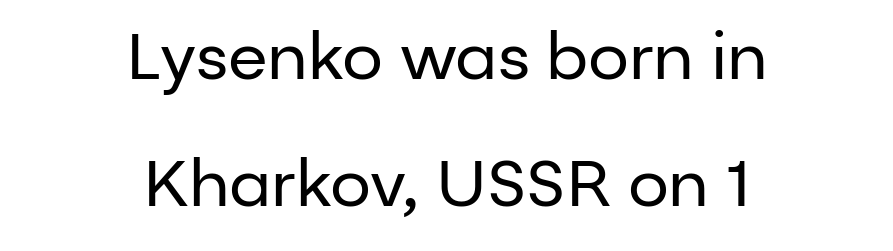
The tracking reads as untouched default to a designer's eye. The typeface has the unassuming heft of standard copy or less. The glyphs in this specimen are sans serif. In CSS terms this would be text-align: center.
